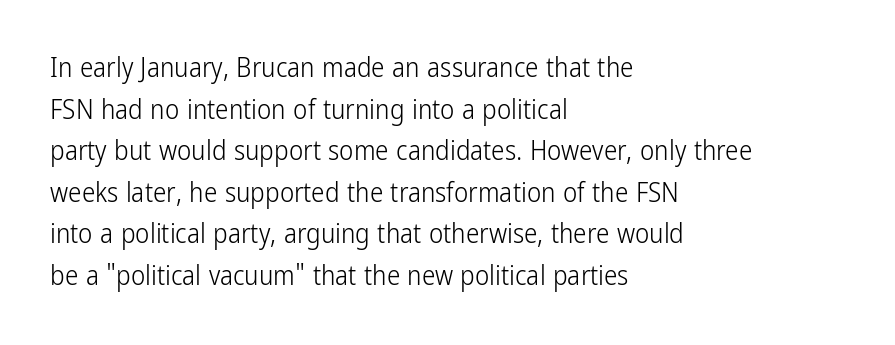
Q: Is the text bold? A: No.
Q: Is the text italic (slanted)? A: No, it is upright.
Q: Is the text underlined? A: No.
Q: How is the paragraph aligned? A: Left-aligned.
Q: Is the spacing between letters normal or unusually wide? A: Normal.
Q: Is the spacing between lines tight, normal or loose? A: Normal.
